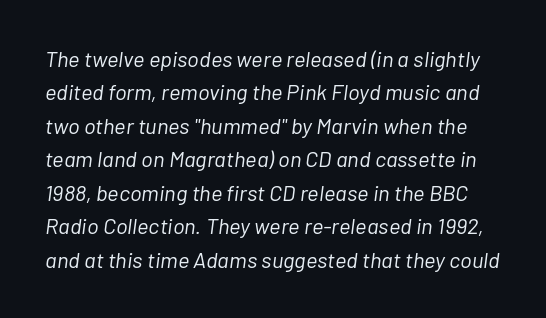
{"italic": "yes", "lean": "right", "slant_degrees": 7, "bold": "no", "underline": "no", "line_spacing": "normal", "line_spacing_ratio": 1.52, "letter_spacing": "normal", "letter_spacing_em": 0.0, "glyph_px": 22}
